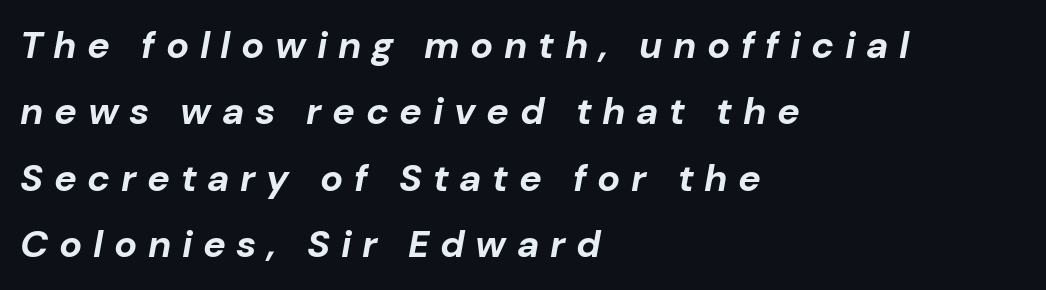
Q: Is the text bold? A: Yes.
Q: Is the text italic (slanted)? A: Yes, it leans right by about 10 degrees.
Q: Is the text underlined? A: No.
Q: How is the paragraph aligned? A: Left-aligned.
Q: Is the spacing between letters normal or unusually wide? A: Unusually wide.
Q: Width (condensed, normal, or wide)? A: Normal.
Q: Stroke contrast? A: Low.
Q: x-height? A: Medium.
Q: Monospaced? A: No.
